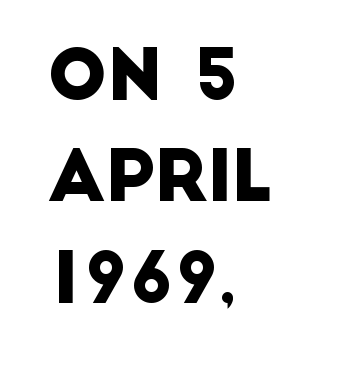
Does the type have serifs? No, each stem ends abruptly. The rows are spaced the way most documents space them. The gaps between neighbouring characters are ordinary and unremarkable. Notice how the passage keeps a crisp vertical edge on the left only. The passage shown is typed in a proportional face where columns would drift.
